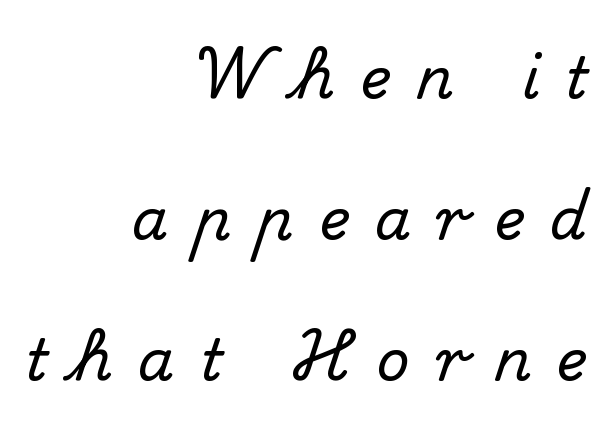
Honestly, the rows look like they've been pulled way apart. Little horizontal feet cap the strokes, marking this as serif type. The passage shown has open, widely tracked lettering throughout.
